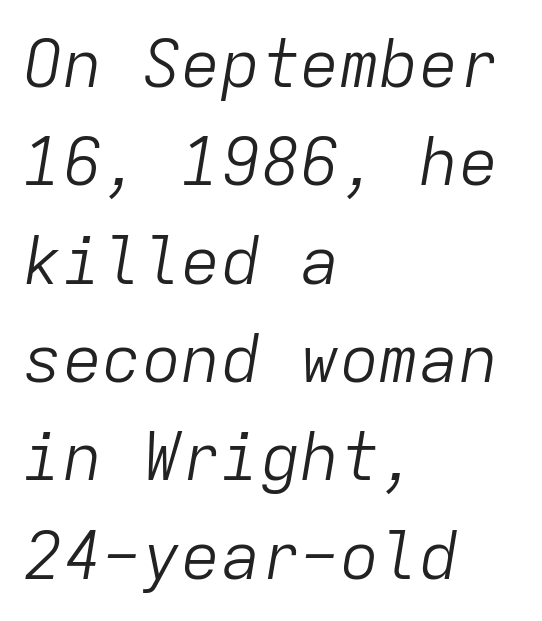
{"italic": "yes", "lean": "right", "slant_degrees": 9, "bold": "no", "weight": "light", "width": "normal", "stroke_contrast": "low", "x_height": "medium", "monospaced": "yes", "underline": "no", "align": "left", "line_spacing": "normal", "line_spacing_ratio": 1.49, "letter_spacing": "normal", "letter_spacing_em": 0.0, "glyph_px": 66}
